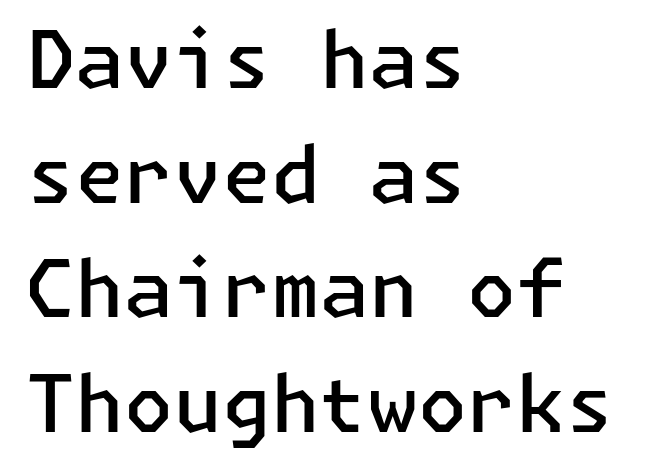
Q: Is the text bold? A: Semi-bold.
Q: Is the text italic (slanted)? A: No, it is upright.
Q: Is the typeface a serif or a sans-serif typeface? A: Sans-serif.
Q: Is the text underlined? A: No.
Q: How is the paragraph aligned? A: Left-aligned.
Q: Is the spacing between letters normal or unusually wide? A: Normal.
Q: Is the spacing between lines tight, normal or loose? A: Normal.
Q: Width (condensed, normal, or wide)? A: Normal.
Q: Stroke contrast? A: Low.
Q: x-height? A: Medium.
